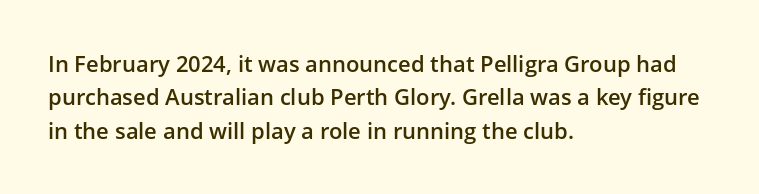
Q: Is the text bold? A: Semi-bold.
Q: Is the text italic (slanted)? A: No, it is upright.
Q: Is the text underlined? A: No.
Q: How is the paragraph aligned? A: Left-aligned.
Q: Is the spacing between letters normal or unusually wide? A: Normal.
Q: Is the spacing between lines tight, normal or loose? A: Normal.
